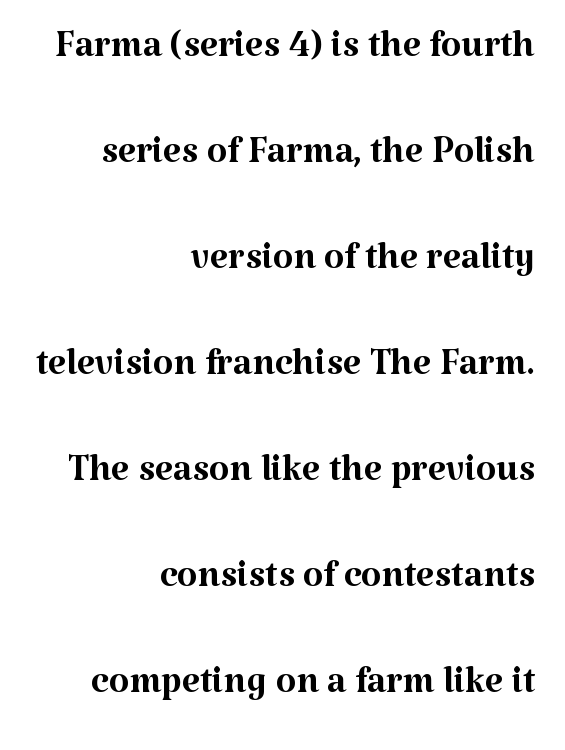
Q: Is the text bold? A: No.
Q: Is the text italic (slanted)? A: No, it is upright.
Q: Is the typeface a serif or a sans-serif typeface? A: Serif.
Q: Is the text underlined? A: No.
Q: How is the paragraph aligned? A: Right-aligned.
Q: Is the spacing between letters normal or unusually wide? A: Normal.
Q: Is the spacing between lines tight, normal or loose? A: Loose.
Q: Width (condensed, normal, or wide)? A: Normal.
Q: Stroke contrast? A: Medium.
Q: x-height? A: Medium.
Q: Monospaced? A: No.
